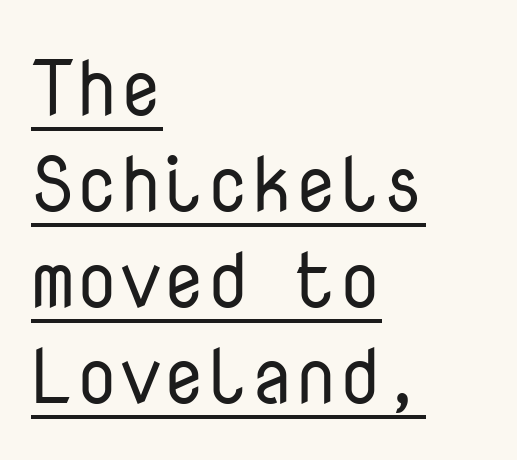
The image shows 78 px regular-weight sans-serif type, upright, monospaced; set left-aligned, line spacing 1.23x, normal letter spacing, underlined; low stroke contrast and a medium x-height.
